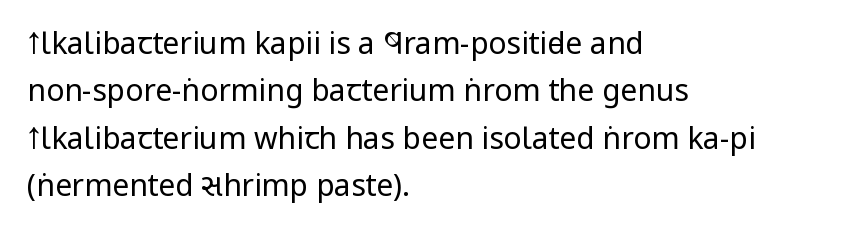
Q: Is the text bold? A: No.
Q: Is the text italic (slanted)? A: No, it is upright.
Q: Is the typeface a serif or a sans-serif typeface? A: Sans-serif.
Q: Is the text underlined? A: No.
Q: How is the paragraph aligned? A: Left-aligned.
Q: Is the spacing between letters normal or unusually wide? A: Normal.
Q: Is the spacing between lines tight, normal or loose? A: Normal.
Q: Width (condensed, normal, or wide)? A: Condensed.
Q: Stroke contrast? A: Low.
Q: x-height? A: Large.
Q: Monospaced? A: No.
